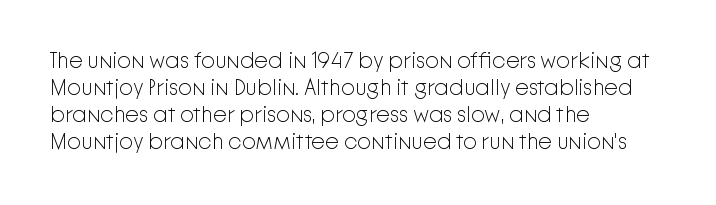
{"italic": "no", "bold": "no", "underline": "no", "align": "left", "line_spacing_ratio": 1.23, "letter_spacing": "normal", "letter_spacing_em": 0.0, "glyph_px": 22}
